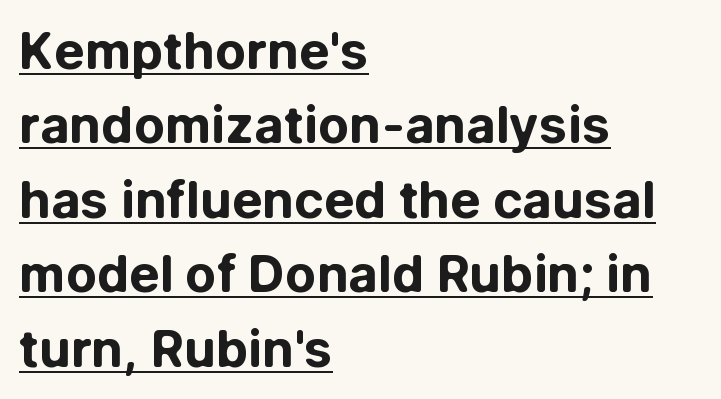
The image shows 51 px bold sans-serif type, upright; set left-aligned, normal line spacing (1.46x), normal letter spacing, underlined; low stroke contrast and a medium x-height.
